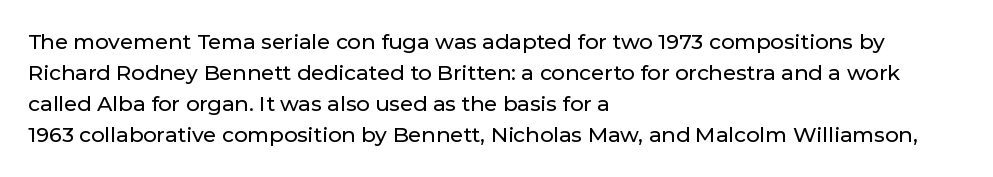
Q: Is the text italic (slanted)? A: No, it is upright.
Q: Is the text underlined? A: No.
Q: How is the paragraph aligned? A: Left-aligned.
Q: Is the spacing between letters normal or unusually wide? A: Normal.
Q: Is the spacing between lines tight, normal or loose? A: Normal.
